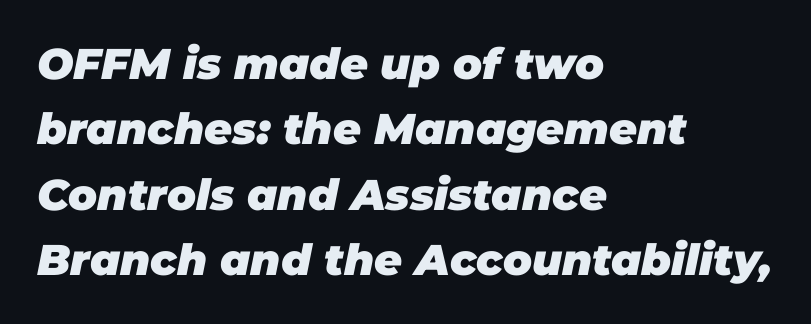
The image shows 43 px heavy type, italic (leaning right); set left-aligned, normal line spacing (1.52x), normal letter spacing, not underlined; low stroke contrast and a large x-height.
